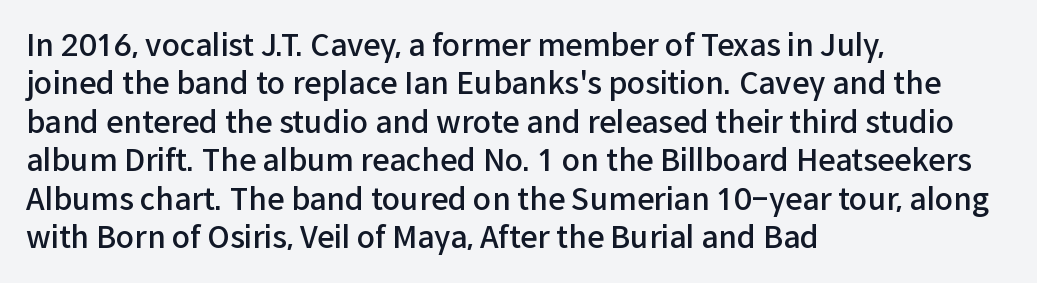
The image shows 30 px semibold sans-serif type, upright; set left-aligned, normal line spacing (1.28x), normal letter spacing, not underlined; low stroke contrast and a medium x-height.
